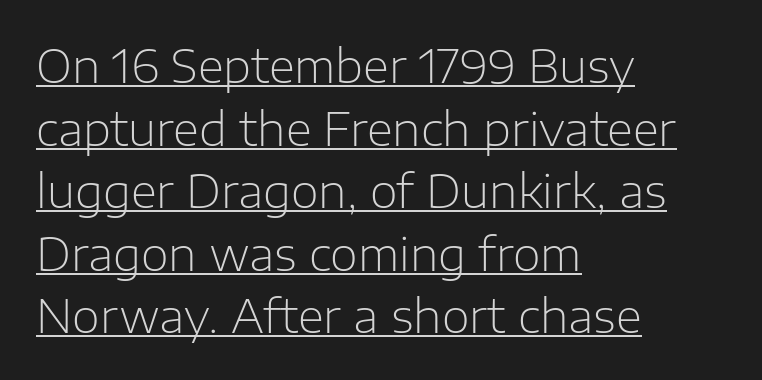
Q: Is the text bold? A: No.
Q: Is the text italic (slanted)? A: No, it is upright.
Q: Is the typeface a serif or a sans-serif typeface? A: Sans-serif.
Q: Is the text underlined? A: Yes.
Q: How is the paragraph aligned? A: Left-aligned.
Q: Is the spacing between letters normal or unusually wide? A: Normal.
Q: Is the spacing between lines tight, normal or loose? A: Normal.
Q: Width (condensed, normal, or wide)? A: Normal.
Q: Stroke contrast? A: Low.
Q: x-height? A: Medium.
Q: Monospaced? A: No.
